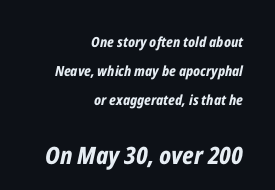
The image shows 24 px bold type, italic (leaning right); set right-aligned, loose line spacing (2.07x), normal letter spacing, not underlined; the second (bottom) block is 1.71x larger.
